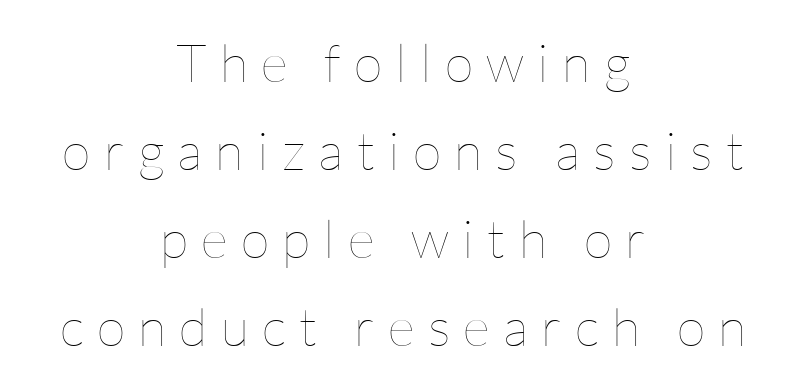
{"italic": "no", "bold": "no", "weight": "thin", "width": "normal", "stroke_contrast": "low", "x_height": "medium", "monospaced": "no", "underline": "no", "align": "center", "line_spacing": "normal", "line_spacing_ratio": 1.66, "letter_spacing": "wide", "letter_spacing_em": 0.25, "glyph_px": 53}
